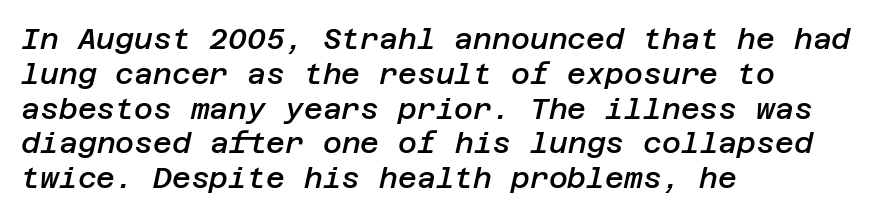
The image shows 29 px semibold type, italic (leaning right); set left-aligned, line spacing 1.2x, normal letter spacing, not underlined; low stroke contrast and a large x-height.
